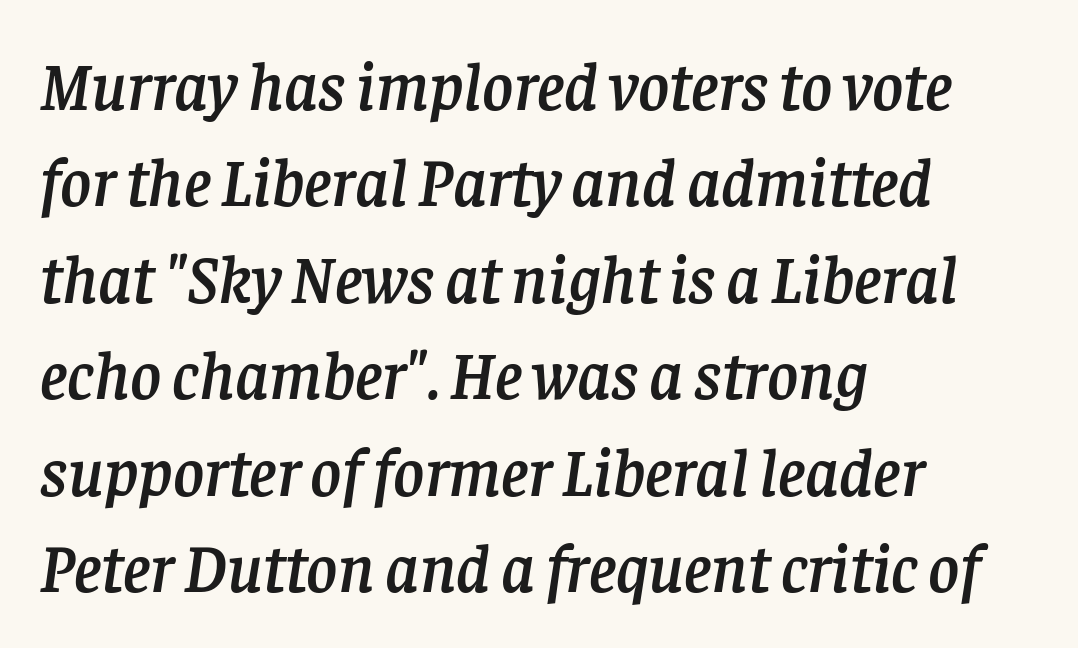
The image shows 67 px serif type, italic (leaning right); set left-aligned, normal line spacing (1.44x), normal letter spacing, not underlined; low stroke contrast and a large x-height.
